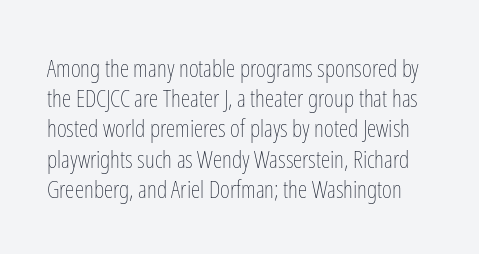
Q: Is the text bold? A: No.
Q: Is the text italic (slanted)? A: No, it is upright.
Q: Is the text underlined? A: No.
Q: Is the spacing between letters normal or unusually wide? A: Normal.
Q: Is the spacing between lines tight, normal or loose? A: Normal.
